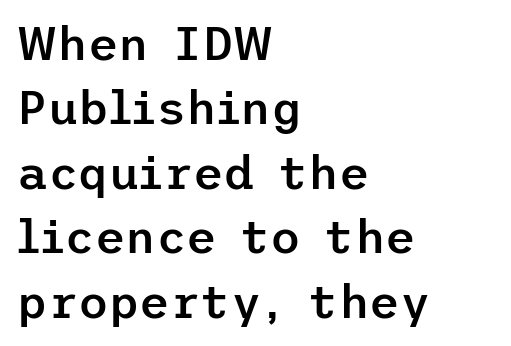
Semibold letterforms, between regular and bold. Here the glyphs are tracked normally, forming tight word shapes. The letters stand upright; this is a roman face. The space beneath each line is pristine and unruled. No feet cap the strokes, marking this as sans-serif type. Line starts are locked; line ends wander.
